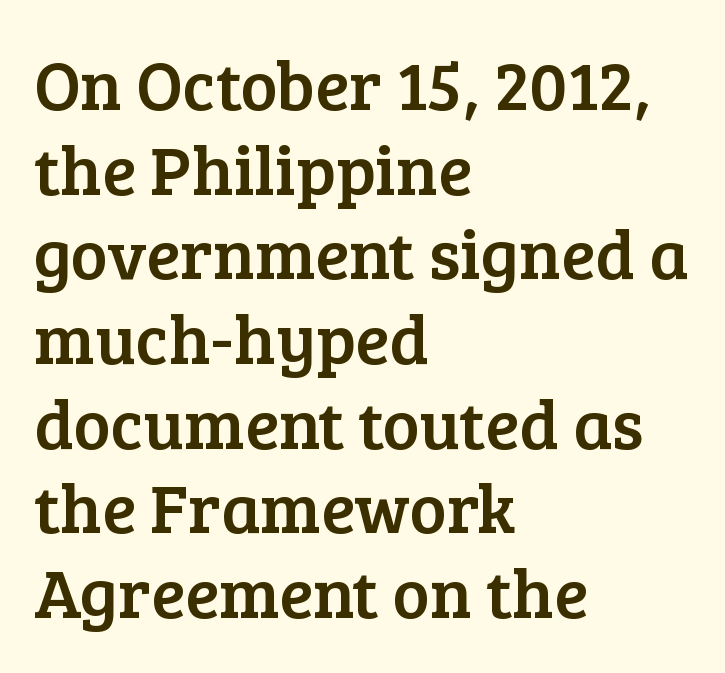
{"serif": "yes", "italic": "no", "width": "normal", "stroke_contrast": "low", "x_height": "medium", "monospaced": "no", "underline": "no", "align": "left", "line_spacing_ratio": 1.21, "letter_spacing": "normal", "letter_spacing_em": 0.0, "glyph_px": 70}
